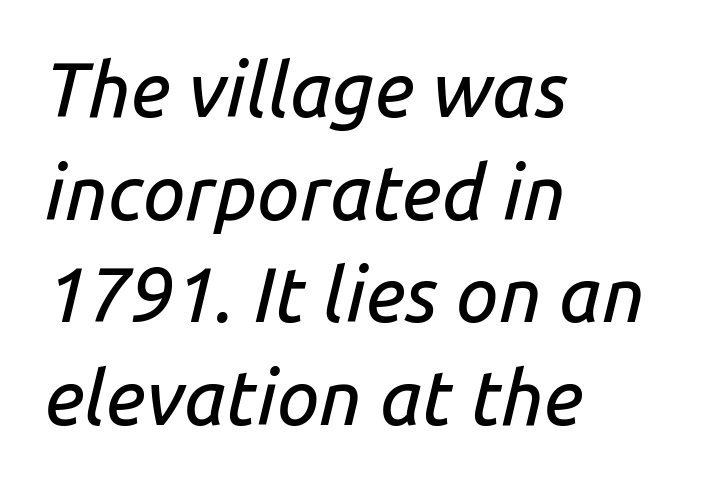
The image shows 76 px text type, italic (leaning right); set left-aligned, normal line spacing (1.35x), normal letter spacing, not underlined; low stroke contrast and a medium x-height.
